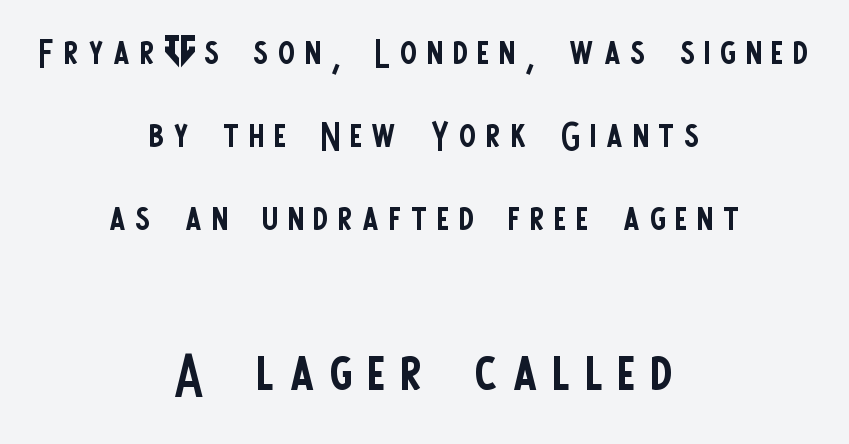
Q: Is the text bold? A: No.
Q: Is the text italic (slanted)? A: No, it is upright.
Q: Is the typeface a serif or a sans-serif typeface? A: Sans-serif.
Q: Is the text underlined? A: No.
Q: How is the paragraph aligned? A: Centered.
Q: Is the spacing between letters normal or unusually wide? A: Unusually wide.
Q: Is the spacing between lines tight, normal or loose? A: Normal.
Q: Which block of text is set in a larger size, the first (top) or the second (bottom)? A: The second (bottom) one.
Q: Width (condensed, normal, or wide)? A: Condensed.
Q: Stroke contrast? A: Low.
Q: x-height? A: Large.
Q: Monospaced? A: No.
